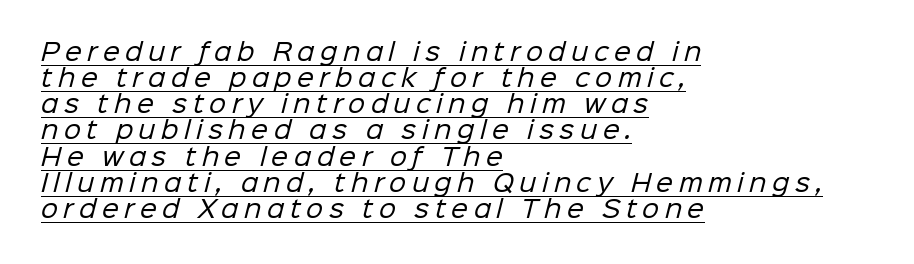
Q: Is the text bold? A: No.
Q: Is the text underlined? A: Yes.
Q: How is the paragraph aligned? A: Left-aligned.
Q: Is the spacing between letters normal or unusually wide? A: Unusually wide.
Q: Is the spacing between lines tight, normal or loose? A: Tight.
